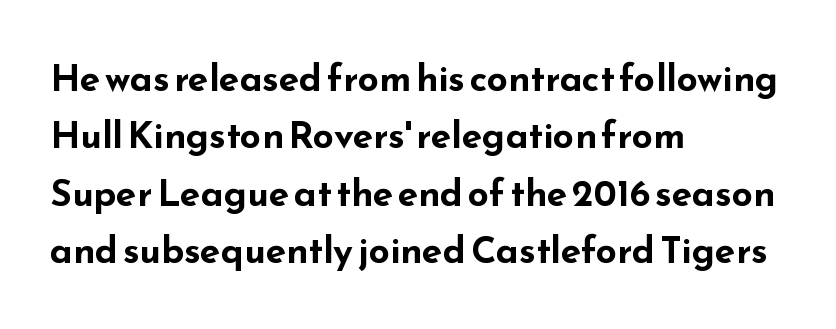
Character widths vary here, with narrow letters taking less room than wide ones. Decoration check: the copy has no underline. The face used here is rendered with its standard letterfit. Are there feet on the stems? There aren't — it's a sans. Teacher's note: observe the even left margin — that is flush-left alignment.
